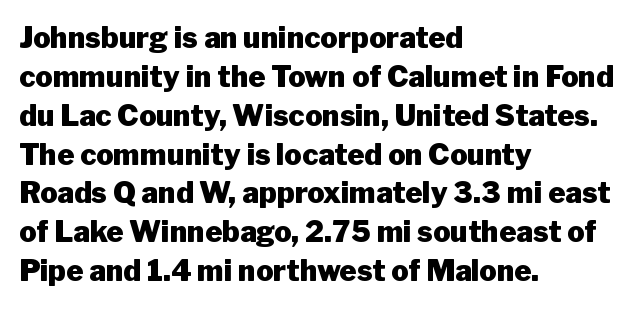
{"serif": "no", "italic": "no", "bold": "yes", "weight": "heavy", "width": "normal", "stroke_contrast": "low", "x_height": "medium", "monospaced": "no", "underline": "no", "align": "left", "line_spacing": "normal", "line_spacing_ratio": 1.34, "letter_spacing": "normal", "letter_spacing_em": 0.0, "glyph_px": 29}
